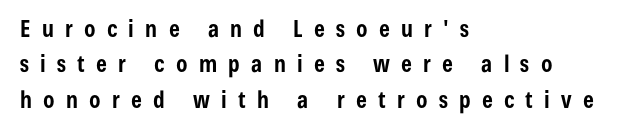
This sample uses an upright cut, with every glyph sitting square on the baseline. The baseline area is clear. The letters are bold, with thick, heavy strokes. Inter-character spacing is expanded well beyond the font's built-in metrics. Leading matches the norm, producing a regular column. Alignment: flush left.
